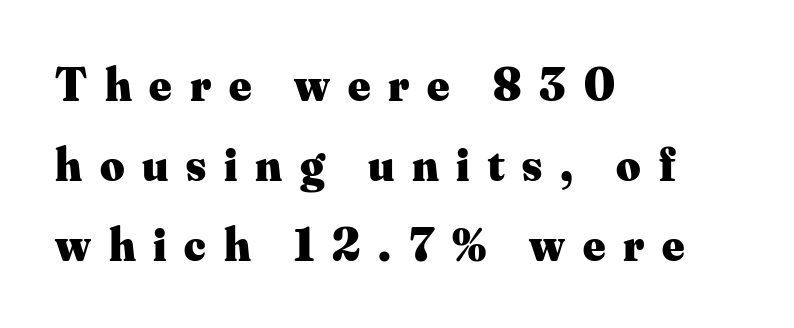
The image shows 47 px heavy serif type, upright; set left-aligned, normal line spacing (1.7x), unusually wide letter spacing (+0.38 em), not underlined; medium stroke contrast and a small x-height.
